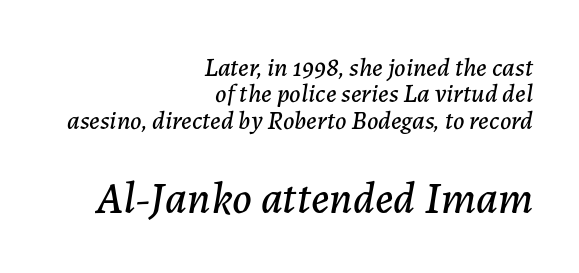
Is the letter spacing exaggerated? No — it looks like the ordinary default. A typesetter would call this proportional, since set widths differ per character. If you drew a ruler down the right edge, every line would touch it. A student would notice the bottom passage is typeset larger than what precedes it. This sample uses an oblique cut, with every glyph tilted off the vertical. A clean baseline with only descenders dipping below it.
